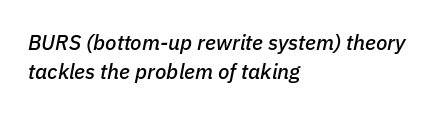
{"italic": "yes", "lean": "right", "slant_degrees": 11, "underline": "no", "align": "left", "line_spacing": "normal", "line_spacing_ratio": 1.38, "letter_spacing": "normal", "letter_spacing_em": 0.0, "glyph_px": 21}
